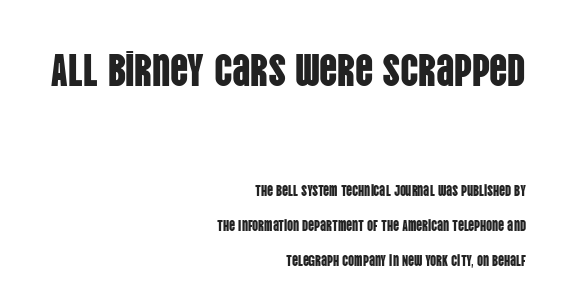
{"serif": "no", "italic": "no", "width": "condensed", "stroke_contrast": "low", "x_height": "large", "monospaced": "no", "underline": "no", "align": "right", "line_spacing": "loose", "line_spacing_ratio": 2.35, "letter_spacing": "normal", "letter_spacing_em": 0.0, "larger_block": "first", "size_ratio": 3.0, "glyph_px": 45}
